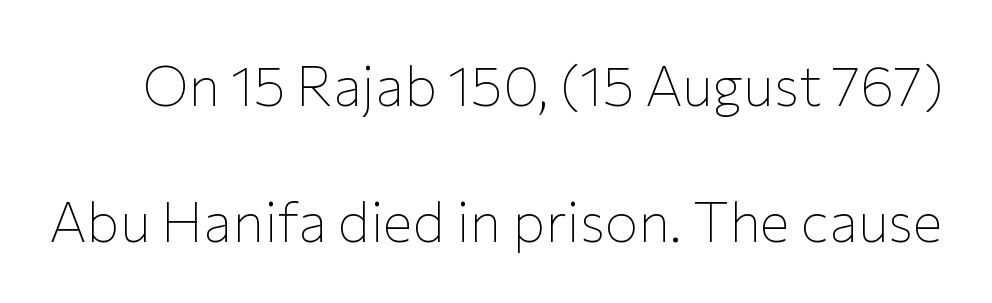
The image shows 56 px thin sans-serif type, upright; set loose line spacing (2.42x), normal letter spacing, not underlined; low stroke contrast and a medium x-height.
